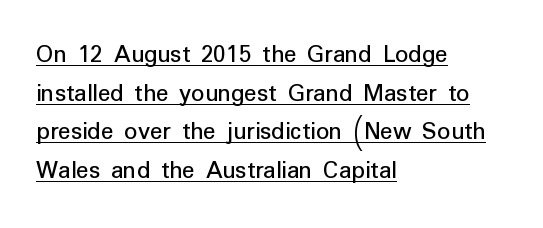
Q: Is the text bold? A: No.
Q: Is the text italic (slanted)? A: No, it is upright.
Q: Is the text underlined? A: Yes.
Q: How is the paragraph aligned? A: Left-aligned.
Q: Is the spacing between letters normal or unusually wide? A: Normal.
Q: Is the spacing between lines tight, normal or loose? A: Normal.
